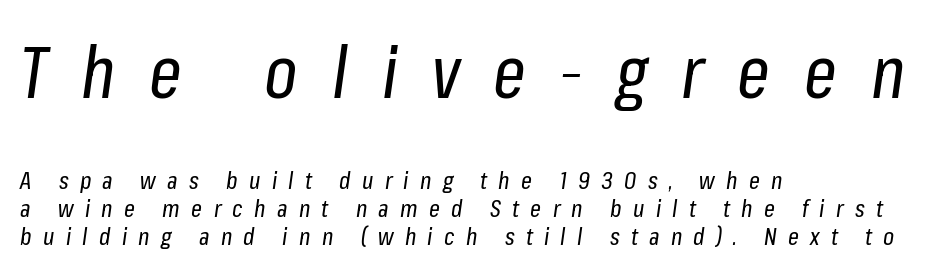
The image shows 72 px regular-weight, condensed type, italic (leaning right); set left-aligned, line spacing 1.18x, unusually wide letter spacing (+0.47 em), not underlined; the first (top) block is 3.0x larger; low stroke contrast and a medium x-height.
